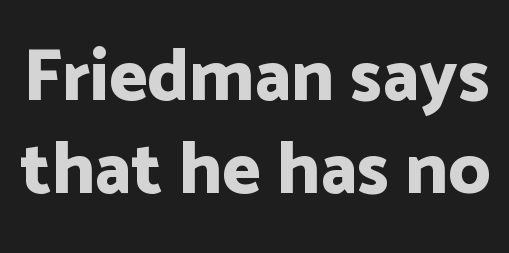
Lines of text with bare space underneath. The type family on display is of the sans-serif kind. Italic: no, the glyphs are upright roman. This sample has the flowing, uneven cadence of proportional lettering.
